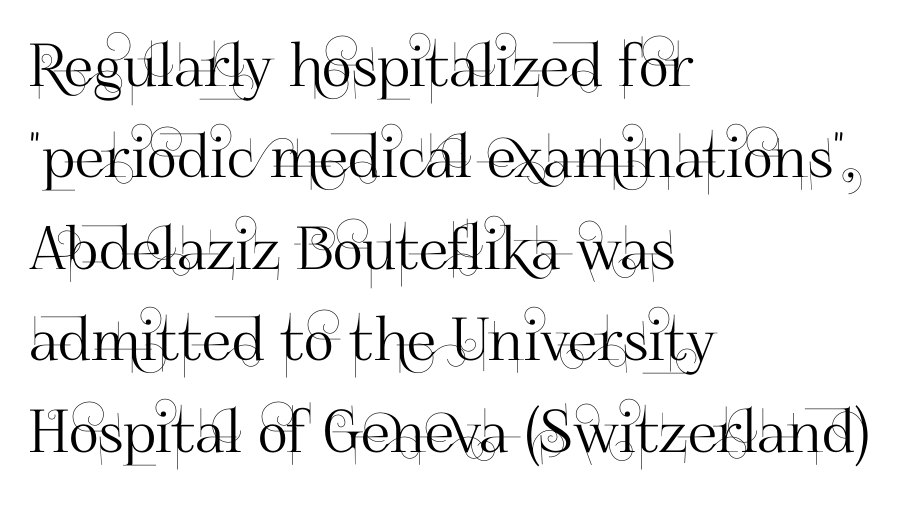
{"serif": "no", "italic": "no", "width": "normal", "stroke_contrast": "high", "x_height": "small", "monospaced": "no", "underline": "no", "align": "left", "line_spacing": "normal", "line_spacing_ratio": 1.55, "letter_spacing": "normal", "letter_spacing_em": 0.0, "glyph_px": 59}
